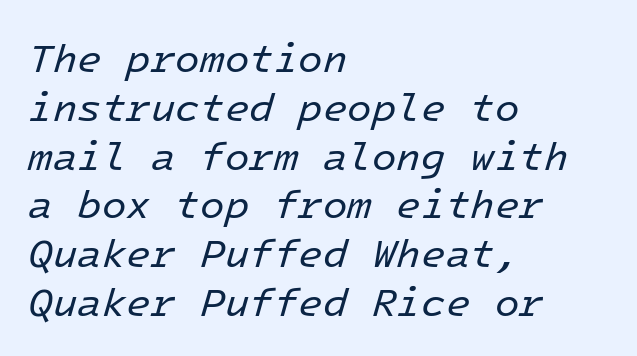
What stands out about the letter spacing? Nothing — it is the standard amount. Yep, that's italic — everything's leaning. Glance below the letters and you will spot only blank space. Looks like terminal output: every glyph gets an equal slot. No heavy texture on the line: the type isn't bold. This sample is left-justified, so line endings fall wherever the words run out.
